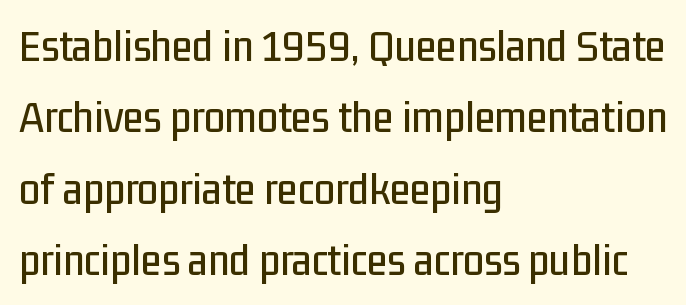
The image shows 47 px condensed sans-serif type, upright; set left-aligned, normal line spacing (1.52x), normal letter spacing, not underlined; low stroke contrast and a medium x-height.
